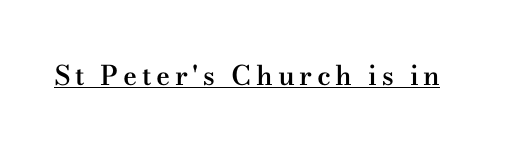
The image shows 27 px text type, upright; set underlined.
